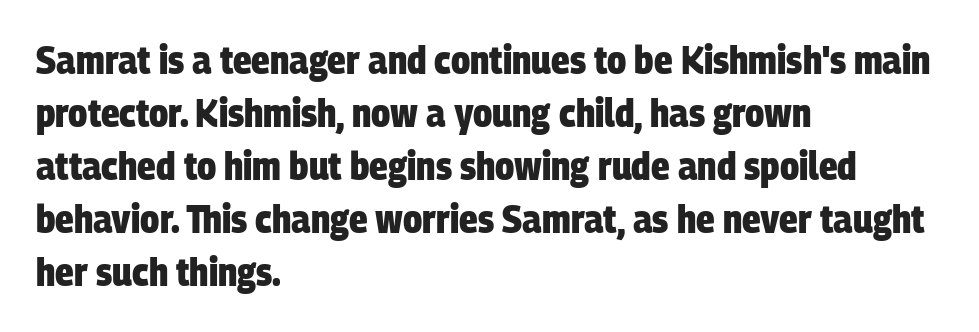
The image shows 39 px heavy, condensed sans-serif type; set left-aligned, normal line spacing (1.36x), normal letter spacing, not underlined; low stroke contrast and a large x-height.
